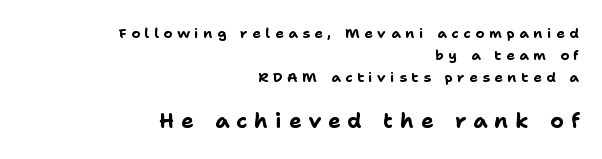
{"italic": "no", "bold": "yes", "underline": "no", "align": "right", "line_spacing": "normal", "line_spacing_ratio": 1.58, "letter_spacing": "wide", "letter_spacing_em": 0.33, "larger_block": "second", "size_ratio": 1.5, "glyph_px": 21}
